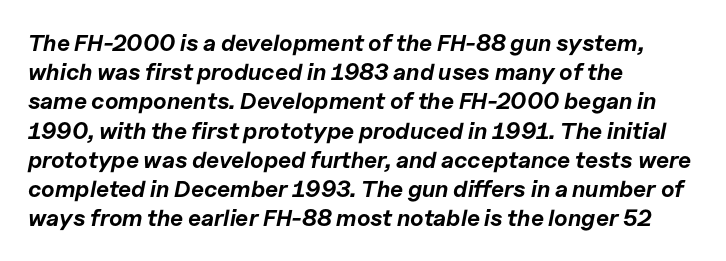
The image shows 23 px bold type, italic (leaning right); set left-aligned, normal line spacing (1.27x), normal letter spacing, not underlined.
